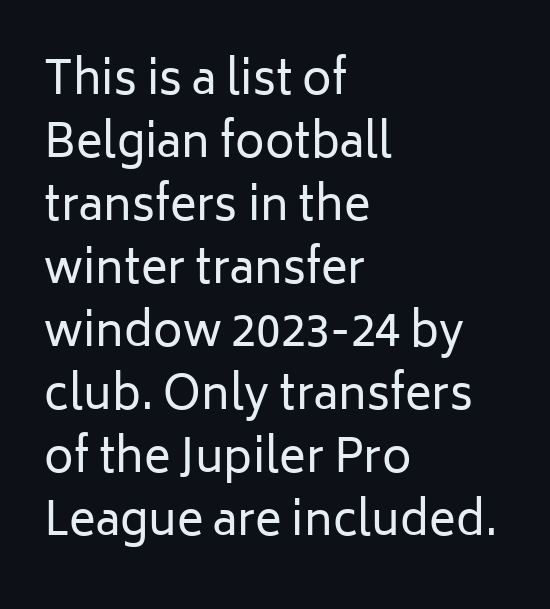
Nope, no serifs anywhere on these letters. The passage shown is typed in a proportional face where columns would drift. The setting favours the left margin, as ordinary paragraphs usually do. Default kerning and tracking; the words read as compact shapes. Rule under the text: the space is simply empty.
